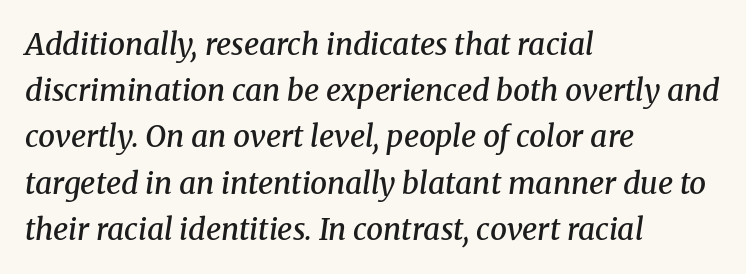
Q: Is the text bold? A: Semi-bold.
Q: Is the text italic (slanted)? A: Yes, it leans right by about 8 degrees.
Q: Is the typeface a serif or a sans-serif typeface? A: Serif.
Q: Is the text underlined? A: No.
Q: How is the paragraph aligned? A: Left-aligned.
Q: Is the spacing between letters normal or unusually wide? A: Normal.
Q: Is the spacing between lines tight, normal or loose? A: Normal.
Q: Width (condensed, normal, or wide)? A: Normal.
Q: Stroke contrast? A: Medium.
Q: x-height? A: Medium.
Q: Monospaced? A: No.
